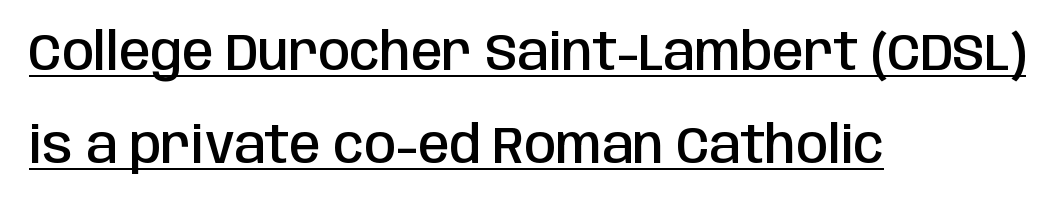
The image shows 51 px semibold, condensed sans-serif type, upright; set left-aligned, line spacing 1.82x, normal letter spacing, underlined; low stroke contrast and a large x-height.
